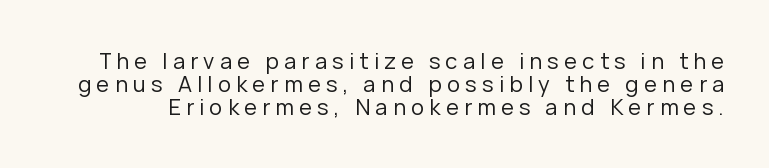
Underlining? Definitely not there. Here the glyphs are tracked loosely, breaking word shapes into spaced letters. One glance says dense: line gaps are narrower than usual. On a weight scale, this lands at 450 or below. Designer's note — italics off, roman on.
